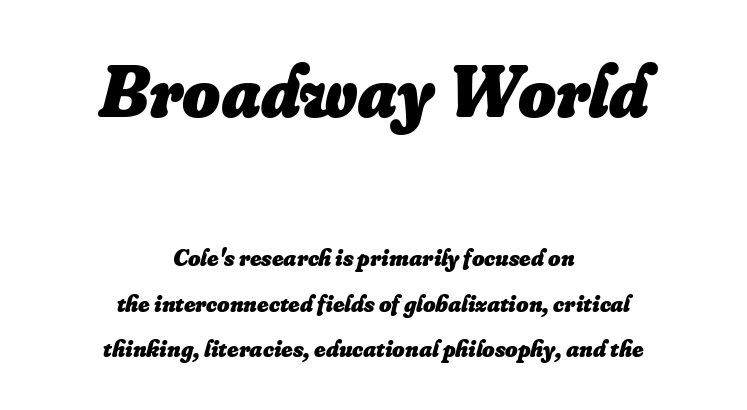
The image shows 73 px heavy type, italic (leaning right); set centered, loose line spacing (1.9x), normal letter spacing, not underlined; the first (top) block is 3.04x larger; low stroke contrast and a small x-height.
